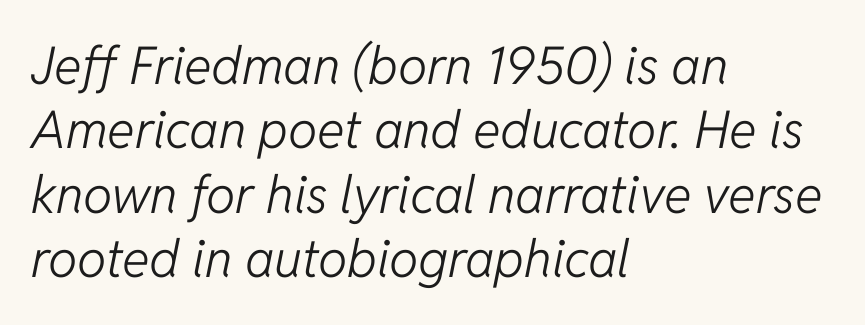
The image shows 52 px light type, italic (leaning right); set left-aligned, line spacing 1.24x, normal letter spacing, not underlined; low stroke contrast and a medium x-height.
